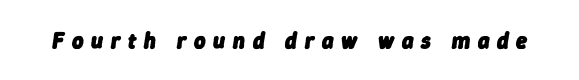
The image shows 22 px bold type, italic (leaning right); set unusually wide letter spacing (+0.35 em), not underlined.
